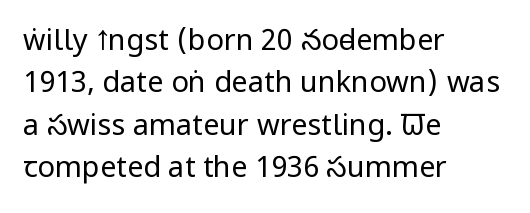
{"serif": "no", "italic": "no", "bold": "no", "weight": "regular", "width": "condensed", "stroke_contrast": "low", "x_height": "large", "monospaced": "no", "underline": "no", "align": "left", "line_spacing": "normal", "line_spacing_ratio": 1.46, "letter_spacing": "normal", "letter_spacing_em": 0.0, "glyph_px": 29}
